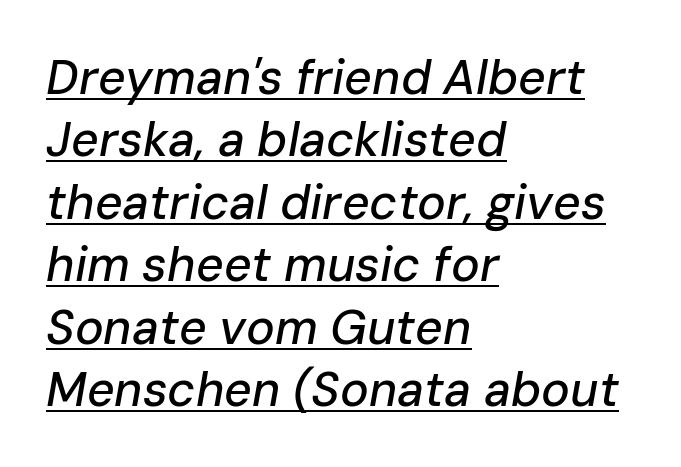
The image shows 48 px text type, italic (leaning right); set left-aligned, normal line spacing (1.3x), normal letter spacing, underlined; low stroke contrast and a medium x-height.
